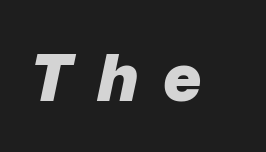
Is this a fixed-width face? No — the glyphs have proportional, varying widths. Nobody drew a line under any word here. What weight is shown? A full bold with thick strokes. In terms of letterspacing, this is a distinctly airy, spread setting.
